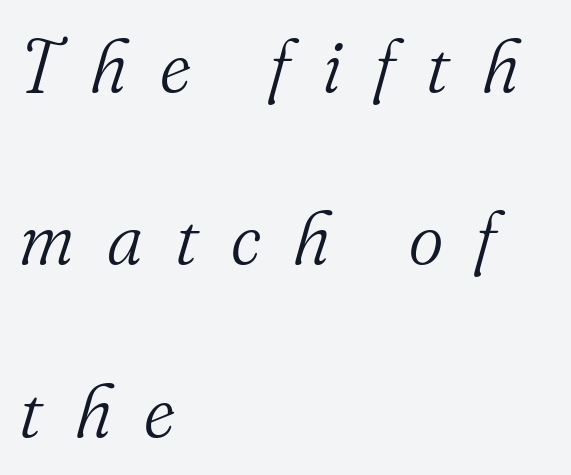
Q: Is the text bold? A: No.
Q: Is the text italic (slanted)? A: Yes, it leans right by about 16 degrees.
Q: Is the typeface a serif or a sans-serif typeface? A: Serif.
Q: Is the text underlined? A: No.
Q: How is the paragraph aligned? A: Left-aligned.
Q: Is the spacing between letters normal or unusually wide? A: Unusually wide.
Q: Is the spacing between lines tight, normal or loose? A: Loose.
Q: Width (condensed, normal, or wide)? A: Normal.
Q: Stroke contrast? A: Medium.
Q: x-height? A: Small.
Q: Monospaced? A: No.
